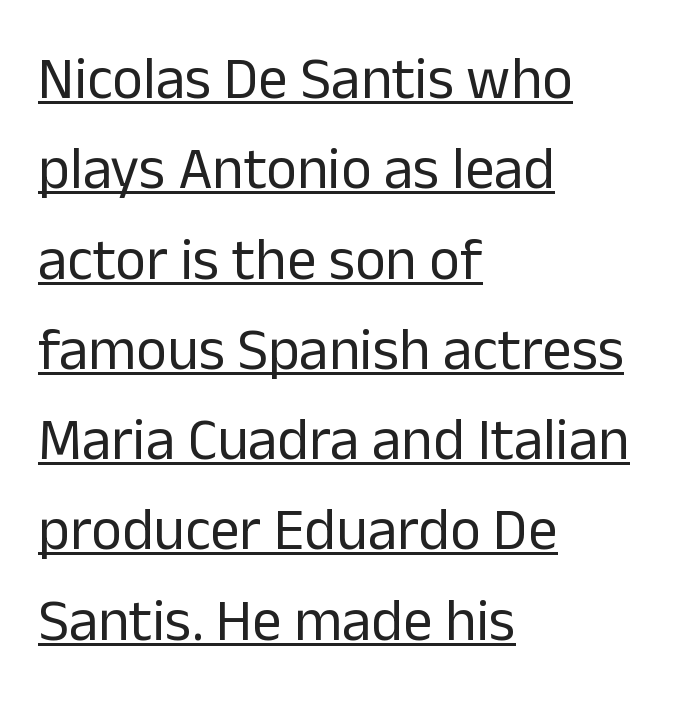
The image shows 59 px regular-weight sans-serif type, upright; set left-aligned, normal line spacing (1.53x), normal letter spacing, underlined; low stroke contrast and a medium x-height.
